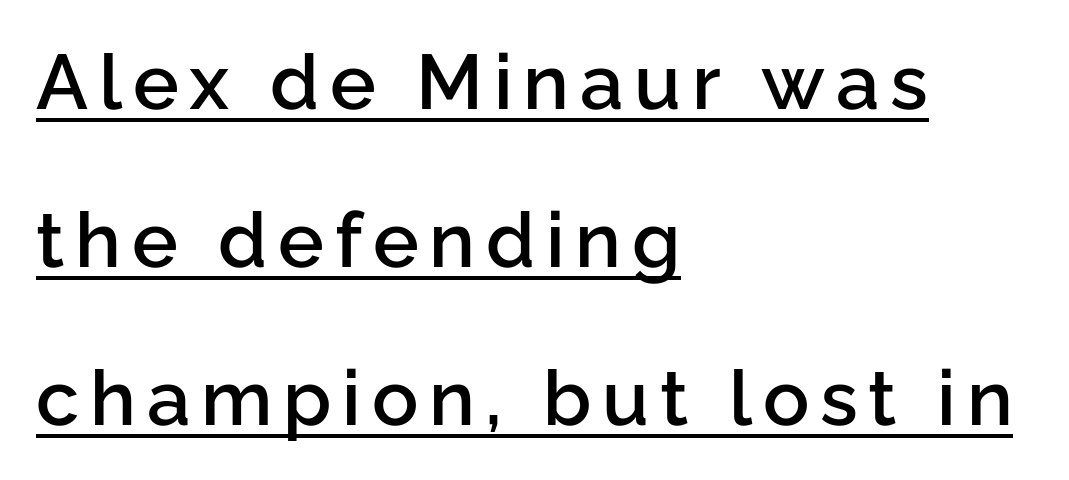
The text was rendered using a sans face with plain stroke endings. When letters stand straight like this, we call the style roman or upright. Firm but not heavy-handed strokes: this text is semibold. The face used here is proportionally spaced, like ordinary book or web type.
